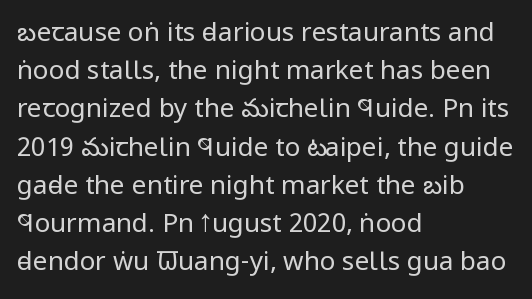
{"italic": "no", "bold": "no", "underline": "no", "align": "left", "line_spacing": "normal", "line_spacing_ratio": 1.47, "letter_spacing": "normal", "letter_spacing_em": 0.0, "glyph_px": 26}
